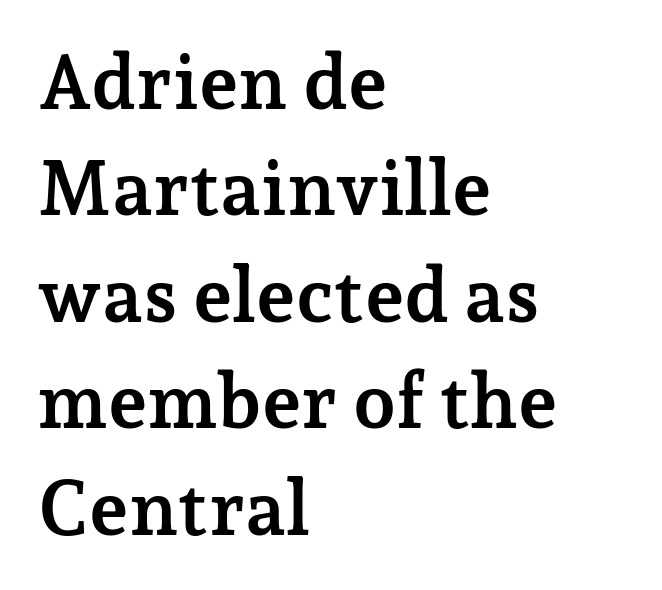
Horizontal bands of white between lines are of average thickness. You could not count columns in this text — the font is proportionally spaced. Typeset ragged right — the left edge is the straight one. Nothing unusual about the tracking: characters are spaced as the font intends. The glyphs in this specimen are seriffed.
